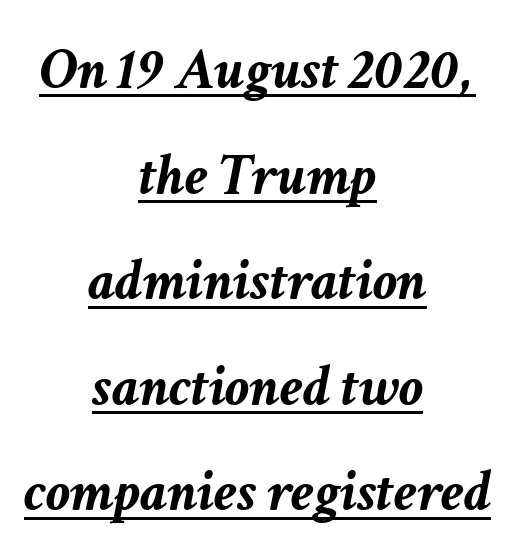
{"italic": "yes", "lean": "right", "slant_degrees": 11, "bold": "yes", "weight": "semibold", "width": "normal", "stroke_contrast": "low", "x_height": "medium", "monospaced": "no", "underline": "yes", "align": "center", "line_spacing_ratio": 1.76, "letter_spacing": "normal", "letter_spacing_em": 0.0, "glyph_px": 60}
